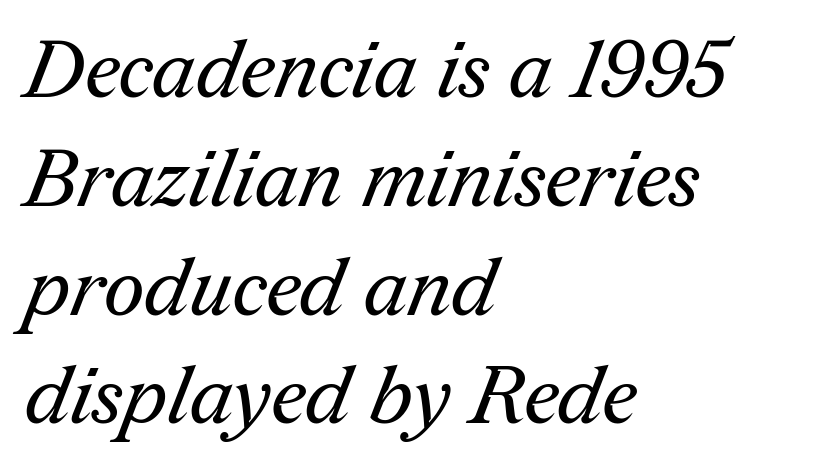
{"serif": "yes", "bold": "no", "weight": "regular", "width": "normal", "stroke_contrast": "medium", "x_height": "medium", "monospaced": "no", "underline": "no", "align": "left", "line_spacing": "normal", "line_spacing_ratio": 1.36, "letter_spacing": "normal", "letter_spacing_em": 0.0, "glyph_px": 80}
